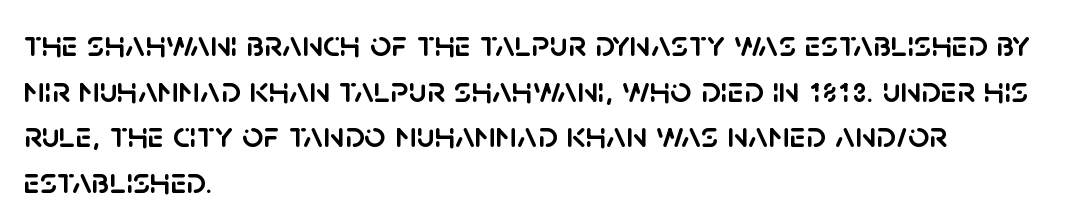
Q: Is the text italic (slanted)? A: No, it is upright.
Q: Is the typeface a serif or a sans-serif typeface? A: Sans-serif.
Q: Is the text underlined? A: No.
Q: How is the paragraph aligned? A: Left-aligned.
Q: Is the spacing between letters normal or unusually wide? A: Normal.
Q: Width (condensed, normal, or wide)? A: Normal.
Q: Stroke contrast? A: Low.
Q: x-height? A: Large.
Q: Monospaced? A: No.
